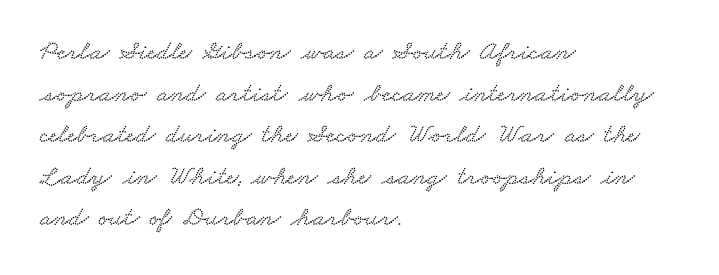
Q: Is the text underlined? A: No.
Q: How is the paragraph aligned? A: Left-aligned.
Q: Is the spacing between letters normal or unusually wide? A: Normal.
Q: Is the spacing between lines tight, normal or loose? A: Normal.
